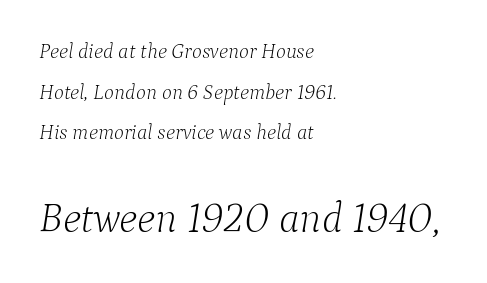
The image shows 42 px light serif type, italic (leaning right); set left-aligned, loose line spacing (1.94x), normal letter spacing, not underlined; the second (bottom) block is 2.0x larger; low stroke contrast and a medium x-height.
